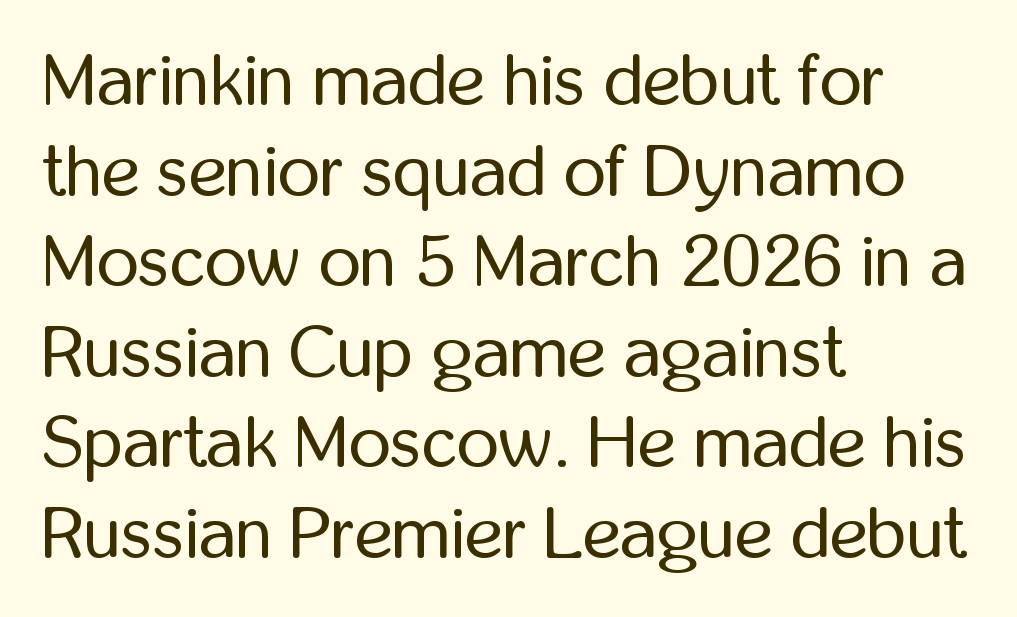
{"serif": "no", "italic": "no", "bold": "no", "weight": "regular", "width": "condensed", "stroke_contrast": "low", "x_height": "medium", "monospaced": "no", "underline": "no", "align": "left", "line_spacing_ratio": 1.24, "letter_spacing": "normal", "letter_spacing_em": 0.0, "glyph_px": 73}
